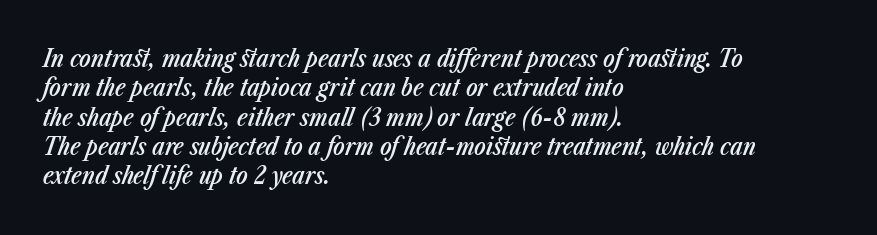
{"italic": "yes", "lean": "right", "slant_degrees": 23, "bold": "semi", "underline": "no", "align": "left", "line_spacing_ratio": 1.22, "letter_spacing": "normal", "letter_spacing_em": 0.0, "glyph_px": 24}
